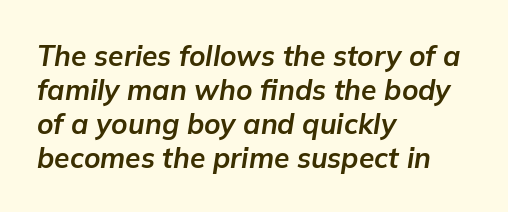
The image shows 28 px bold type, italic (leaning right); set left-aligned, line spacing 1.21x, normal letter spacing, not underlined; low stroke contrast and a medium x-height.
